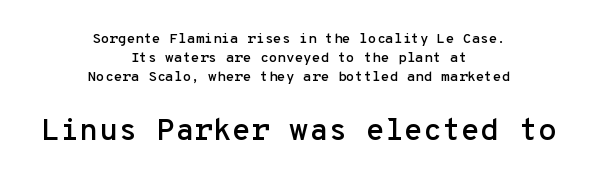
The image shows 31 px sans-serif type, upright, monospaced; set centered, normal line spacing (1.37x), normal letter spacing, not underlined; the second (bottom) block is 2.21x larger; low stroke contrast and a medium x-height.
